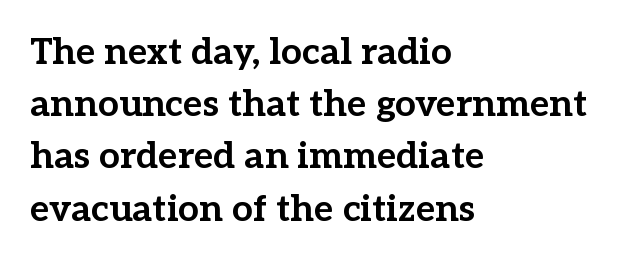
Q: Is the text bold? A: Yes.
Q: Is the text italic (slanted)? A: No, it is upright.
Q: Is the typeface a serif or a sans-serif typeface? A: Serif.
Q: Is the text underlined? A: No.
Q: How is the paragraph aligned? A: Left-aligned.
Q: Is the spacing between letters normal or unusually wide? A: Normal.
Q: Is the spacing between lines tight, normal or loose? A: Normal.
Q: Width (condensed, normal, or wide)? A: Normal.
Q: Stroke contrast? A: Low.
Q: x-height? A: Medium.
Q: Monospaced? A: No.
